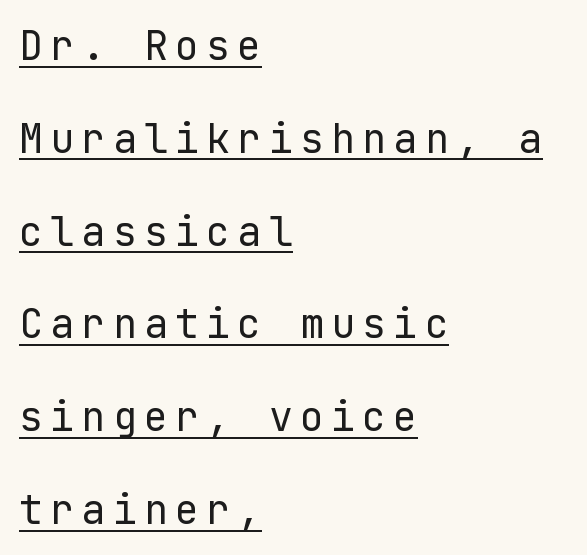
Layout note: lines flush left. Stems and bowls with no extra thickness — not bold. Does the type have serifs? No, each stem ends abruptly. Descenders here cross a horizontal rule under the line. Leading: increased.
